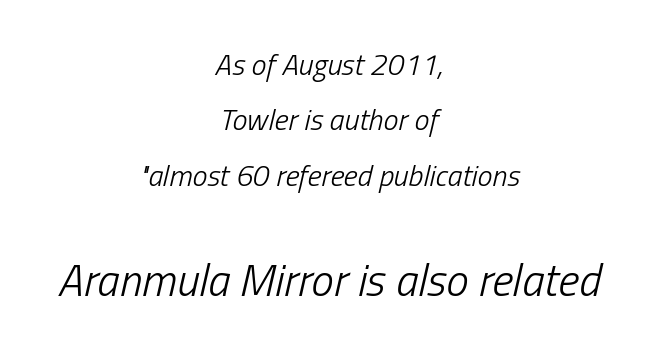
{"italic": "yes", "lean": "right", "slant_degrees": 13, "bold": "no", "weight": "light", "width": "condensed", "stroke_contrast": "low", "x_height": "medium", "monospaced": "no", "underline": "no", "align": "center", "line_spacing_ratio": 1.85, "letter_spacing": "normal", "letter_spacing_em": 0.0, "larger_block": "second", "size_ratio": 1.5, "glyph_px": 45}
